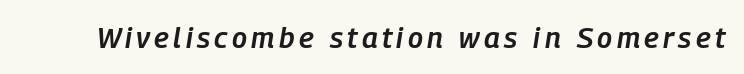
{"italic": "yes", "lean": "right", "slant_degrees": 9, "bold": "semi", "weight": "semibold", "width": "condensed", "stroke_contrast": "low", "x_height": "medium", "monospaced": "no", "underline": "no", "glyph_px": 29}
